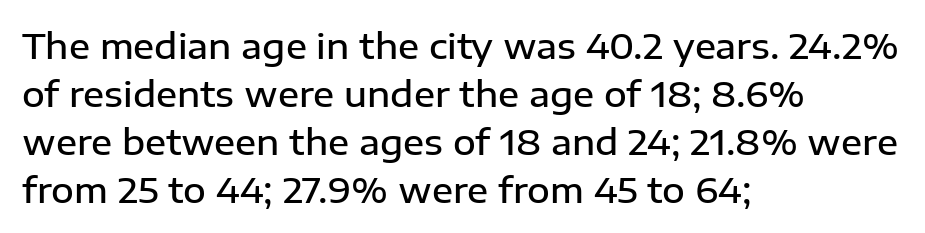
The specimen omits any rule beneath the text block's lines. Think of a printed novel: that variable character pitch is what you see here. I'd call this a sans setting — the letters go barefoot. No italicization has been applied; the sample stays upright. All the whitespace from short lines collects on the right. Baseline-to-baseline distance is the conventional proportion of letter height.
